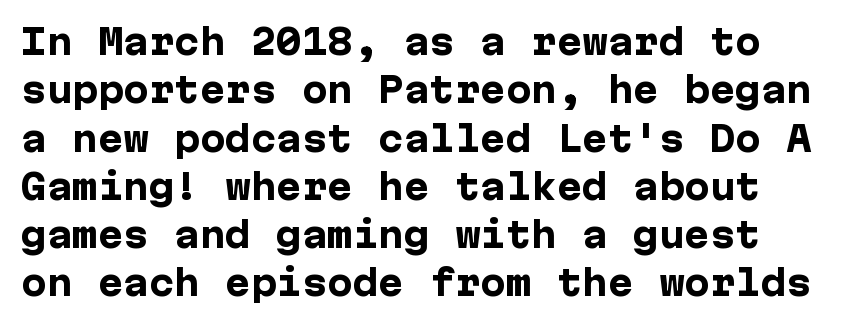
The image shows 34 px heavy sans-serif type, upright; set normal line spacing (1.42x), normal letter spacing, not underlined; low stroke contrast and a medium x-height.
